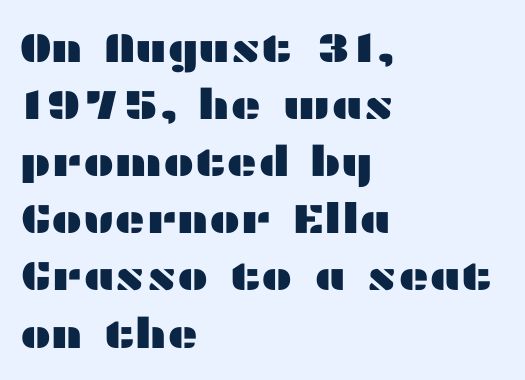
{"serif": "no", "italic": "no", "width": "wide", "stroke_contrast": "medium", "x_height": "medium", "monospaced": "no", "underline": "no", "align": "left", "line_spacing": "normal", "line_spacing_ratio": 1.36, "letter_spacing": "normal", "letter_spacing_em": 0.0, "glyph_px": 42}
